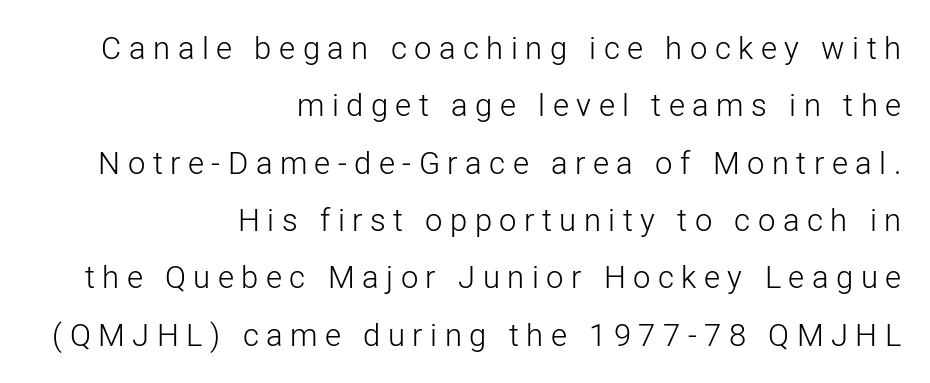
Honestly, there is no underline to notice here at all. Nope, not italic — everything's standing straight. No extra ink here — the face is not bold. Nope, no serifs anywhere on these letters. Think of a printed novel: that variable character pitch is what you see here. A student would call this right alignment; a typographer would say flush right, rag left.
